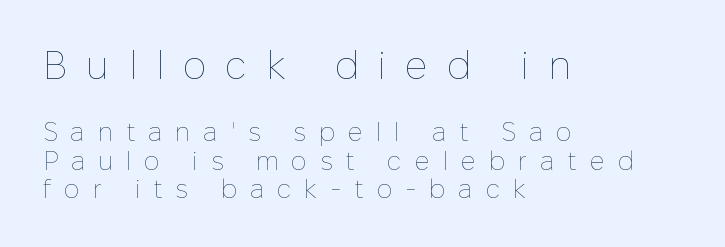
Do the letters lean? They stand straight. The block sitting higher on the canvas is the one with enlarged characters. Heft: none added — not bold. The vertical gap from one line to the next is small.
